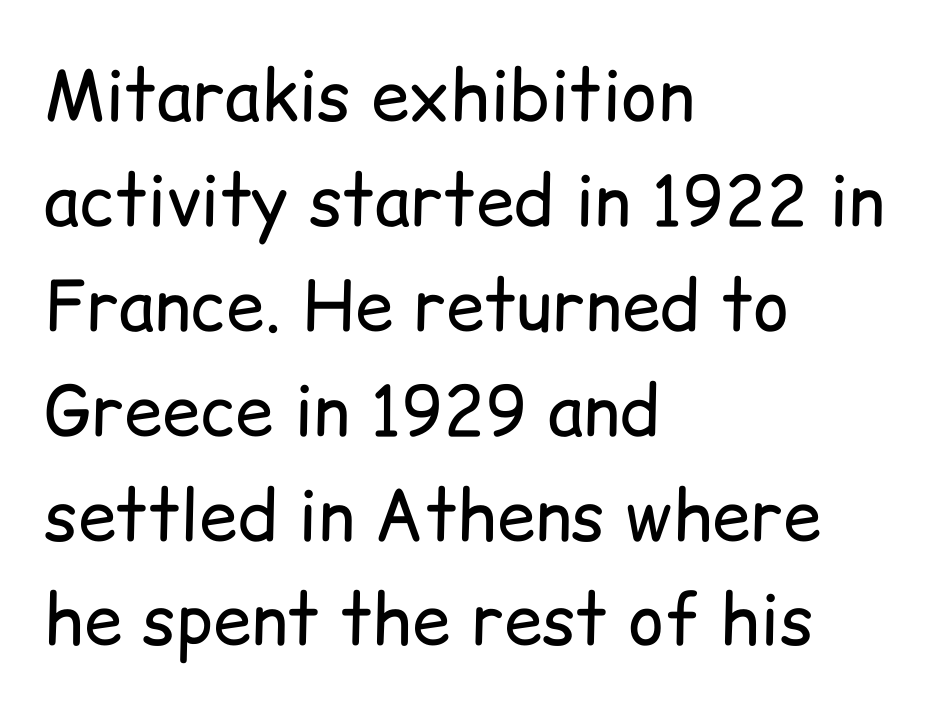
Q: Is the text bold? A: No.
Q: Is the text italic (slanted)? A: No, it is upright.
Q: Is the typeface a serif or a sans-serif typeface? A: Sans-serif.
Q: Is the text underlined? A: No.
Q: How is the paragraph aligned? A: Left-aligned.
Q: Is the spacing between letters normal or unusually wide? A: Normal.
Q: Is the spacing between lines tight, normal or loose? A: Normal.
Q: Width (condensed, normal, or wide)? A: Normal.
Q: Stroke contrast? A: Low.
Q: x-height? A: Medium.
Q: Monospaced? A: No.
